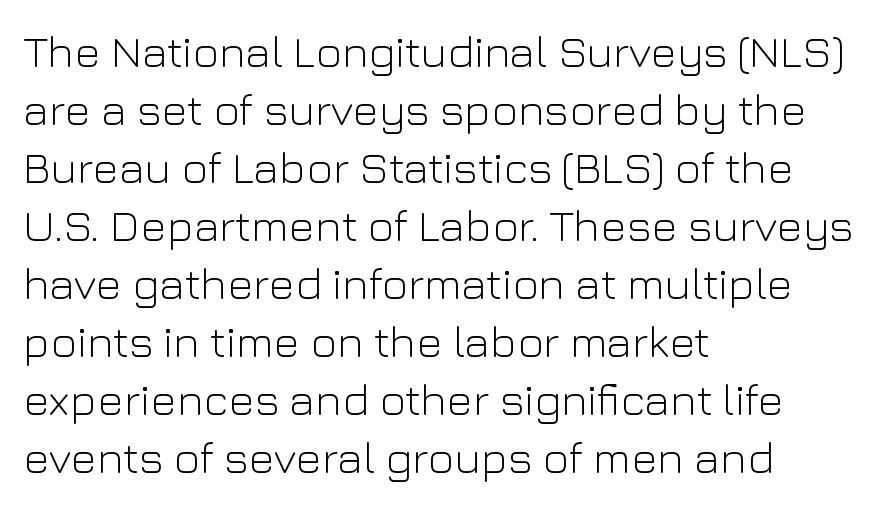
Upright lettering throughout. The face used here is a sans, in the tradition of grotesques and geometrics. A classic flush-left, rag-right setting is used for this passage. Heft: none added — not bold. The foot of each line stays bare and open. Character widths vary here, with narrow letters taking less room than wide ones.
